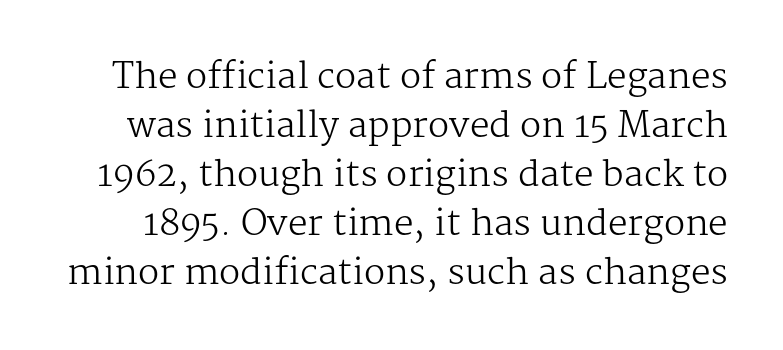
Q: Is the text bold? A: No.
Q: Is the text italic (slanted)? A: No, it is upright.
Q: Is the typeface a serif or a sans-serif typeface? A: Serif.
Q: Is the text underlined? A: No.
Q: Is the spacing between letters normal or unusually wide? A: Normal.
Q: Is the spacing between lines tight, normal or loose? A: Normal.
Q: Width (condensed, normal, or wide)? A: Normal.
Q: Stroke contrast? A: Medium.
Q: x-height? A: Medium.
Q: Monospaced? A: No.
